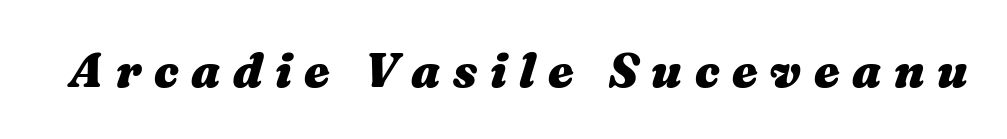
The image shows 49 px heavy type, italic (leaning right); set unusually wide letter spacing (+0.26 em), not underlined; medium stroke contrast and a medium x-height.
